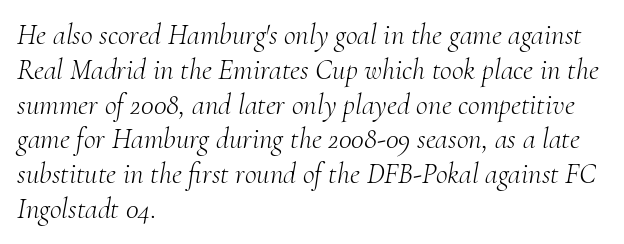
This reads as an unemphasized weight, regular at the heaviest. Nothing unusual about the tracking: characters are spaced as the font intends. These lines are rendered in a variable-pitch font. The passage is arranged the way most books set body copy — flush left.
